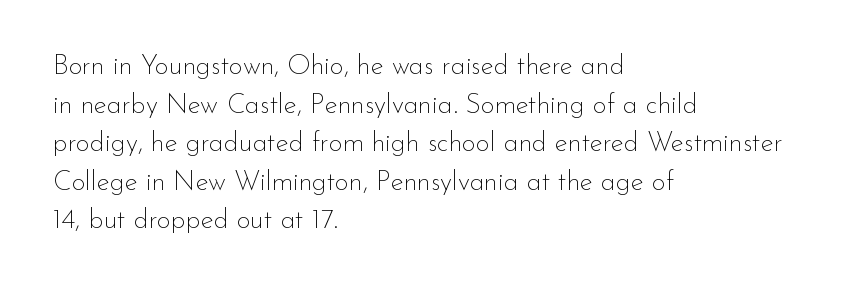
The image shows 27 px text type, upright; set left-aligned, normal line spacing (1.43x), normal letter spacing, not underlined.
